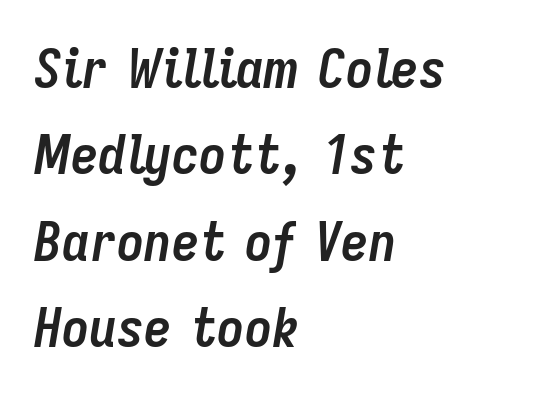
Q: Is the text bold? A: Yes.
Q: Is the text italic (slanted)? A: Yes, it leans right by about 9 degrees.
Q: Is the text underlined? A: No.
Q: How is the paragraph aligned? A: Left-aligned.
Q: Is the spacing between letters normal or unusually wide? A: Normal.
Q: Is the spacing between lines tight, normal or loose? A: Normal.
Q: Width (condensed, normal, or wide)? A: Condensed.
Q: Stroke contrast? A: Low.
Q: x-height? A: Medium.
Q: Monospaced? A: No.
